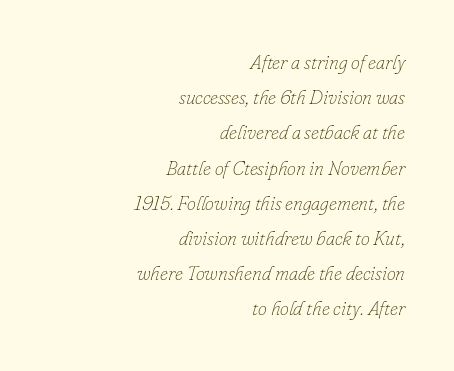
Counters stay open thanks to moderate or lighter strokes. Right-aligned paragraph, ragged on the left. Lines of text with bare space underneath. The face used here has a pronounced slope to its letters. What stands out about the letter spacing? Nothing — it is the standard amount.
